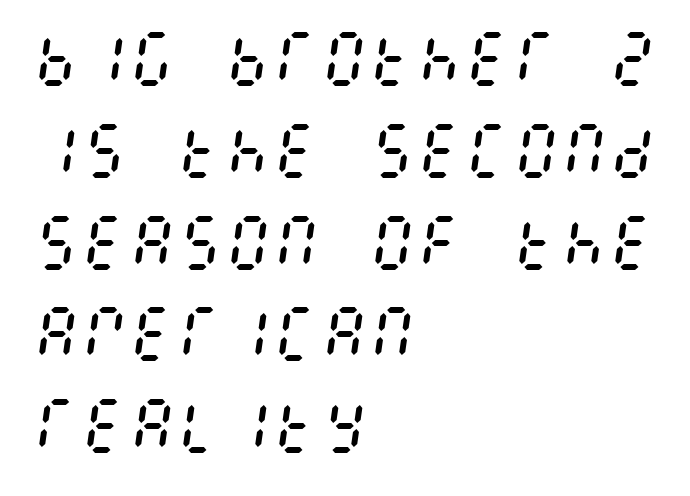
{"italic": "yes", "lean": "right", "slant_degrees": 8, "bold": "no", "weight": "regular", "width": "condensed", "stroke_contrast": "medium", "x_height": "large", "underline": "no", "align": "left", "line_spacing": "normal", "line_spacing_ratio": 1.53, "letter_spacing": "normal", "letter_spacing_em": 0.0, "glyph_px": 60}
